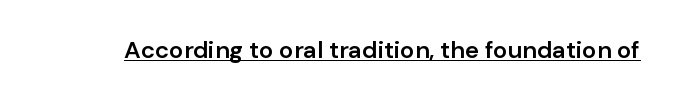
Q: Is the text bold? A: Semi-bold.
Q: Is the text italic (slanted)? A: No, it is upright.
Q: Is the text underlined? A: Yes.
Q: Is the spacing between letters normal or unusually wide? A: Normal.
